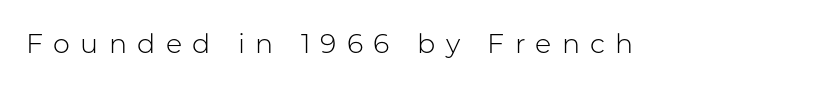
Q: Is the text bold? A: No.
Q: Is the text italic (slanted)? A: No, it is upright.
Q: Is the text underlined? A: No.
Q: Is the spacing between letters normal or unusually wide? A: Unusually wide.
